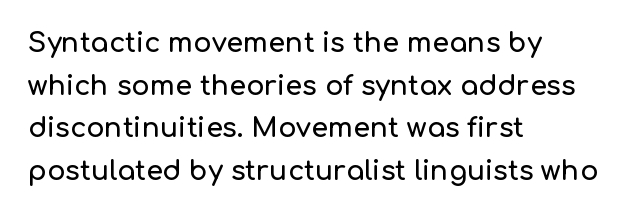
Q: Is the text italic (slanted)? A: No, it is upright.
Q: Is the text underlined? A: No.
Q: How is the paragraph aligned? A: Left-aligned.
Q: Is the spacing between letters normal or unusually wide? A: Normal.
Q: Is the spacing between lines tight, normal or loose? A: Normal.
